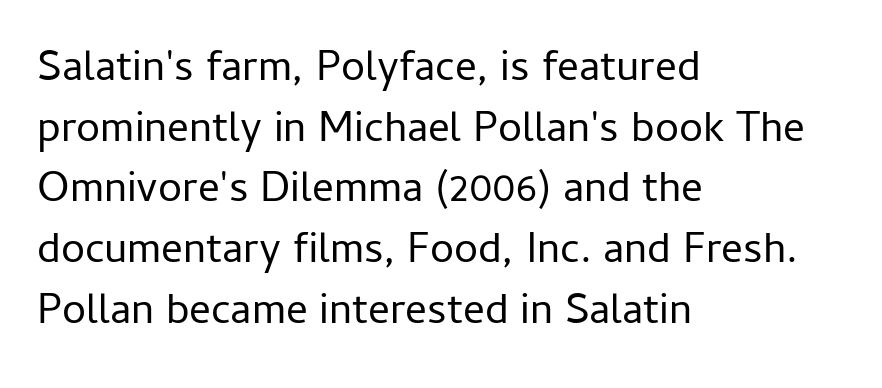
The image shows 43 px regular-weight sans-serif type, upright; set left-aligned, normal line spacing (1.41x), normal letter spacing, not underlined; low stroke contrast and a medium x-height.
